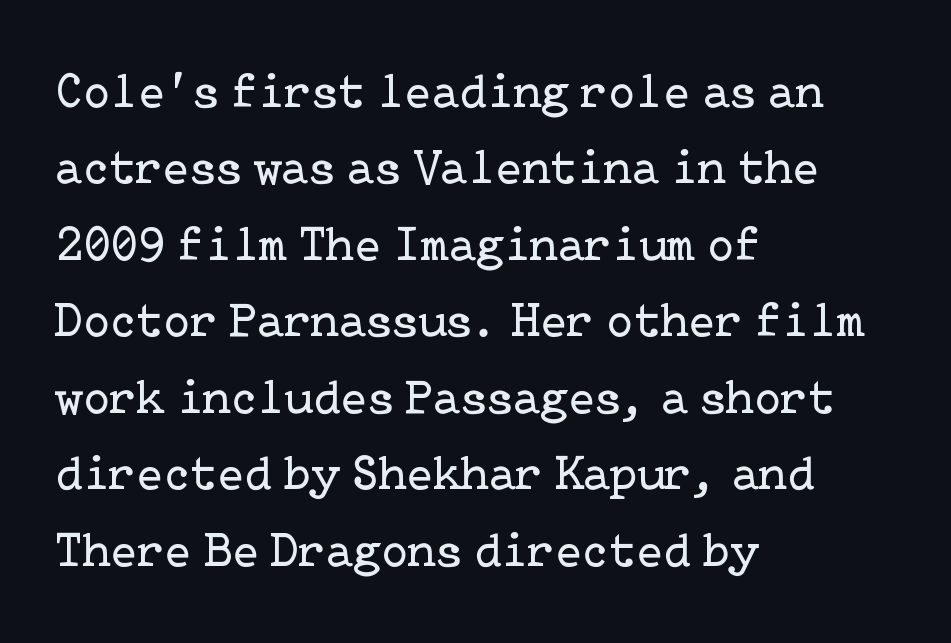
{"serif": "yes", "italic": "no", "bold": "no", "weight": "regular", "width": "normal", "stroke_contrast": "low", "x_height": "medium", "underline": "no", "align": "left", "line_spacing": "normal", "line_spacing_ratio": 1.56, "letter_spacing": "normal", "letter_spacing_em": 0.0, "glyph_px": 49}
